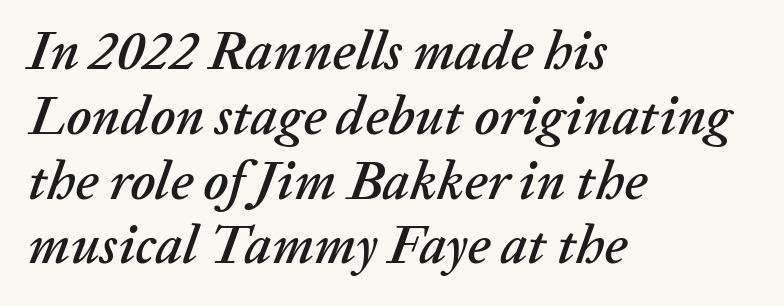
The image shows 54 px text type, italic (leaning right); set left-aligned, line spacing 1.2x, normal letter spacing, not underlined; low stroke contrast and a medium x-height.
